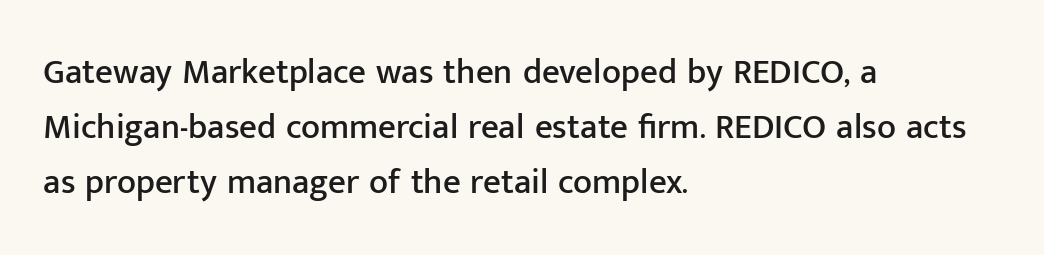
Glyph-to-glyph distance matches everyday printed text. Horizontally, the lines are justified to the leading edge only. A typesetter would call this leading conventional body-copy spacing. Posture: upright roman.
